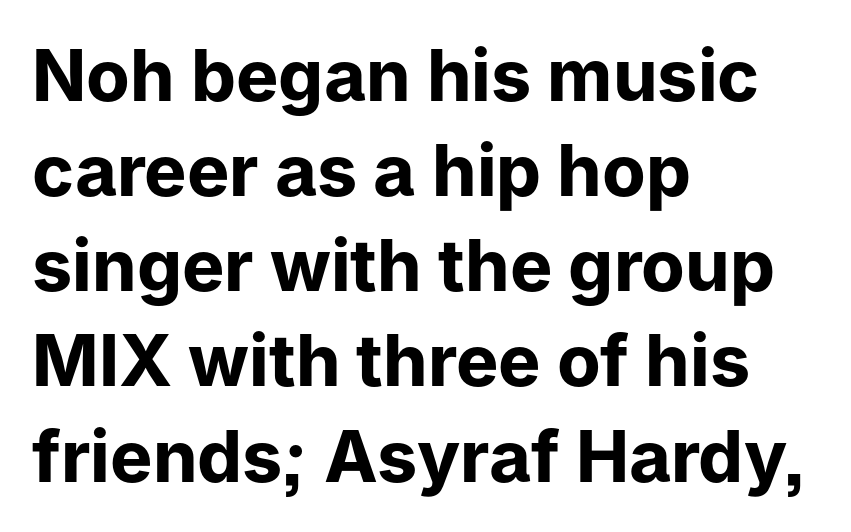
The image shows 71 px bold sans-serif type, upright; set left-aligned, normal line spacing (1.34x), normal letter spacing, not underlined; low stroke contrast and a medium x-height.
